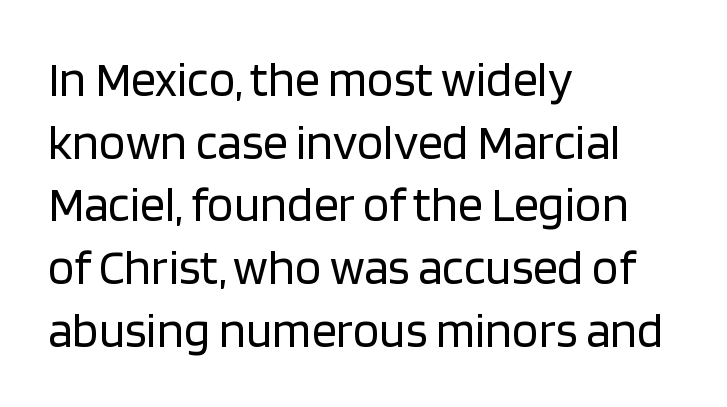
{"serif": "no", "italic": "no", "bold": "no", "weight": "regular", "width": "normal", "stroke_contrast": "low", "x_height": "large", "monospaced": "no", "underline": "no", "align": "left", "line_spacing": "normal", "line_spacing_ratio": 1.28, "letter_spacing": "normal", "letter_spacing_em": 0.0, "glyph_px": 49}
